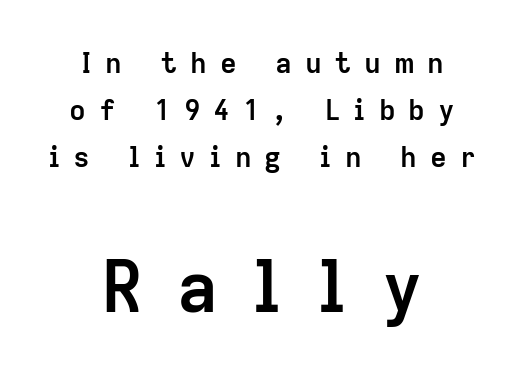
The image shows 71 px semibold sans-serif type, upright; set centered, normal line spacing (1.68x), unusually wide letter spacing (+0.46 em), not underlined; the second (bottom) block is 2.54x larger; low stroke contrast and a medium x-height.
